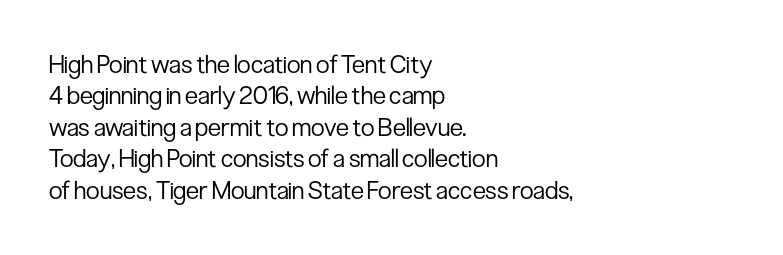
{"italic": "no", "bold": "no", "underline": "no", "align": "left", "line_spacing": "normal", "line_spacing_ratio": 1.26, "letter_spacing": "normal", "letter_spacing_em": 0.0, "glyph_px": 25}
